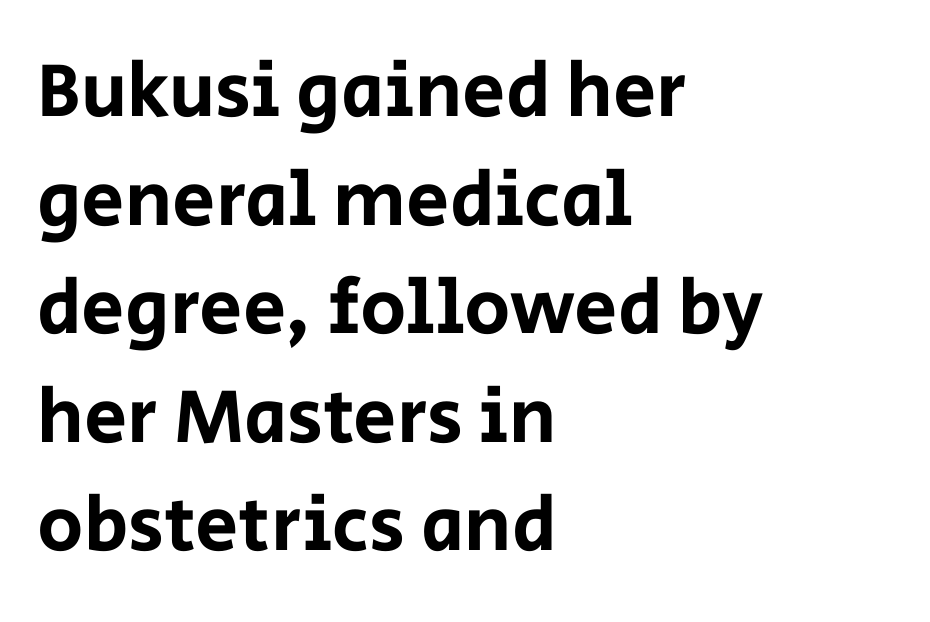
Q: Is the text italic (slanted)? A: No, it is upright.
Q: Is the typeface a serif or a sans-serif typeface? A: Sans-serif.
Q: Is the text underlined? A: No.
Q: How is the paragraph aligned? A: Left-aligned.
Q: Is the spacing between letters normal or unusually wide? A: Normal.
Q: Is the spacing between lines tight, normal or loose? A: Normal.
Q: Width (condensed, normal, or wide)? A: Normal.
Q: Stroke contrast? A: Low.
Q: x-height? A: Large.
Q: Monospaced? A: No.
